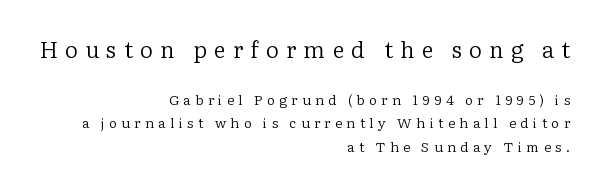
Q: Is the text bold? A: No.
Q: Is the text italic (slanted)? A: No, it is upright.
Q: Is the text underlined? A: No.
Q: How is the paragraph aligned? A: Right-aligned.
Q: Is the spacing between letters normal or unusually wide? A: Unusually wide.
Q: Is the spacing between lines tight, normal or loose? A: Normal.
Q: Which block of text is set in a larger size, the first (top) or the second (bottom)? A: The first (top) one.
